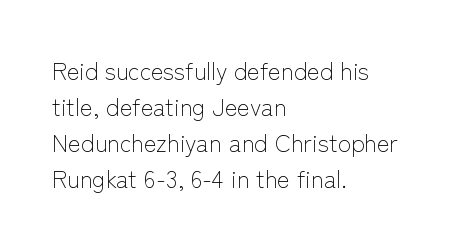
The image shows 24 px text type, upright; set left-aligned, normal line spacing (1.5x), normal letter spacing, not underlined.
